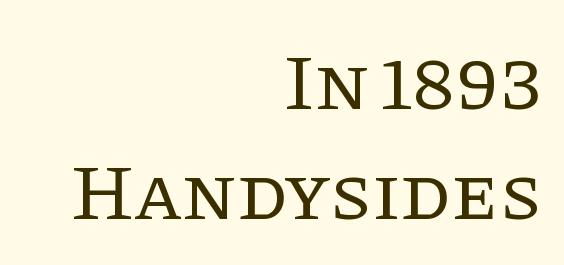
The image shows 79 px regular-weight serif type, upright; set right-aligned, normal line spacing (1.39x), normal letter spacing, not underlined; low stroke contrast and a large x-height.
